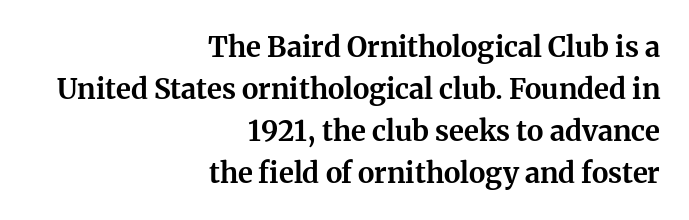
{"serif": "yes", "italic": "no", "bold": "yes", "weight": "bold", "width": "normal", "stroke_contrast": "medium", "x_height": "medium", "monospaced": "no", "underline": "no", "align": "right", "line_spacing": "normal", "line_spacing_ratio": 1.5, "letter_spacing": "normal", "letter_spacing_em": 0.0, "glyph_px": 28}
